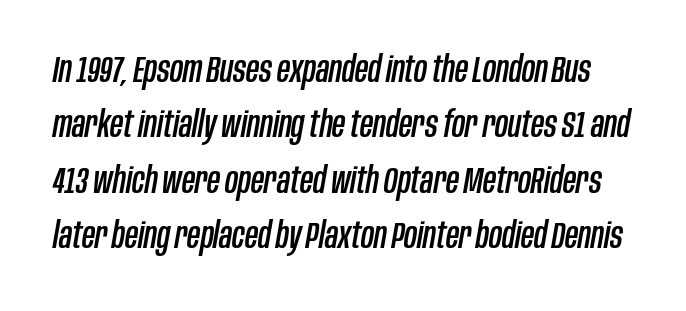
The image shows 36 px condensed type, italic (leaning right); set normal line spacing (1.54x), normal letter spacing, not underlined; low stroke contrast and a large x-height.
